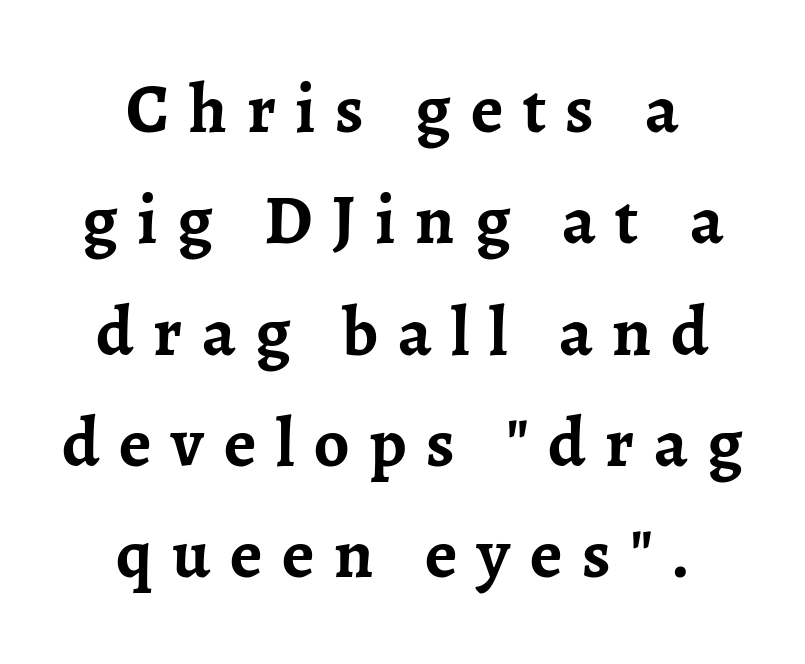
{"serif": "yes", "italic": "no", "bold": "yes", "weight": "semibold", "width": "normal", "stroke_contrast": "low", "x_height": "medium", "monospaced": "no", "underline": "no", "align": "center", "line_spacing": "normal", "line_spacing_ratio": 1.59, "letter_spacing": "wide", "letter_spacing_em": 0.28, "glyph_px": 70}
